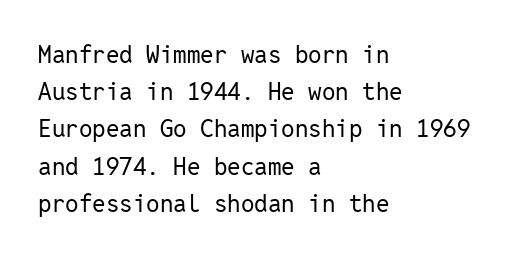
Ordinary non-slanted type is in use. This sample uses plain, unmodified letter spacing. Has an underline been added? It has not. The designer left line spacing at the default. The cut favours lightness, reaching ordinary text weight at its darkest. Layout note: lines flush left.
